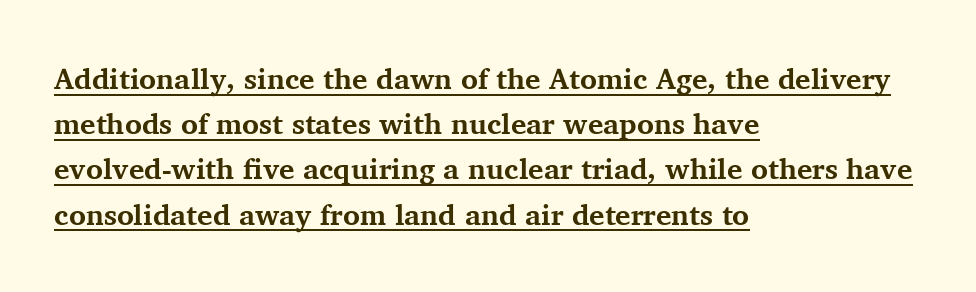
The image shows 29 px bold serif type, upright; set left-aligned, normal line spacing (1.56x), normal letter spacing, underlined; medium stroke contrast and a medium x-height.
